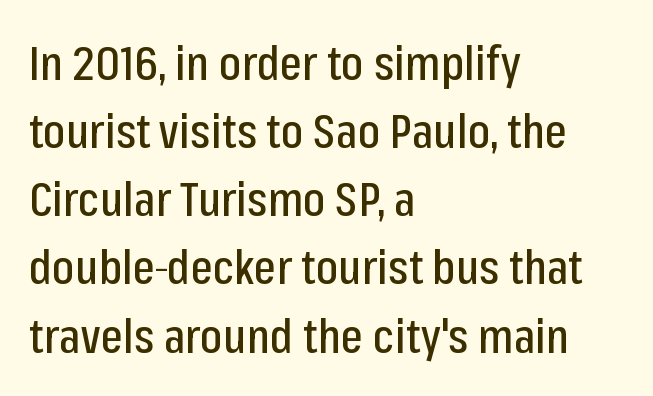
{"serif": "no", "italic": "no", "width": "condensed", "stroke_contrast": "low", "x_height": "medium", "monospaced": "no", "underline": "no", "align": "left", "line_spacing": "normal", "line_spacing_ratio": 1.45, "letter_spacing": "normal", "letter_spacing_em": 0.0, "glyph_px": 47}
